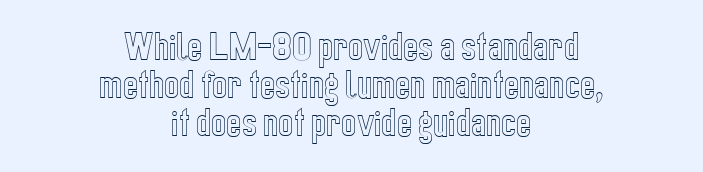
The letterforms sit shoulder to shoulder at normal distance. Think of a printed novel: that variable character pitch is what you see here. Compared with a flush-left layout, this one balances lines on the center instead. The lettering stays uniformly vertical, giving the passage a roman look. The specimen omits any rule beneath the text block's lines.
